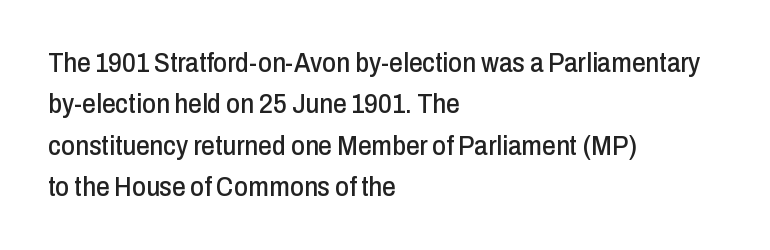
The image shows 27 px text type, upright; set left-aligned, normal line spacing (1.53x), normal letter spacing, not underlined.
